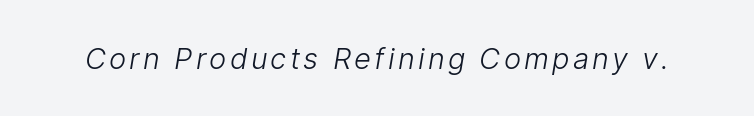
Q: Is the text bold? A: No.
Q: Is the typeface a serif or a sans-serif typeface? A: Sans-serif.
Q: Is the text underlined? A: No.
Q: Width (condensed, normal, or wide)? A: Normal.
Q: Stroke contrast? A: Low.
Q: x-height? A: Medium.
Q: Monospaced? A: No.
